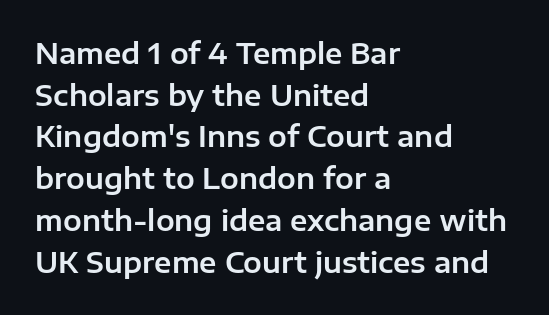
Do the letters lean? They stand straight. The space between consecutive lines is moderate. The letterforms sit shoulder to shoulder at normal distance. These lines are rendered in a variable-pitch font. Bare-footed words on every line.
